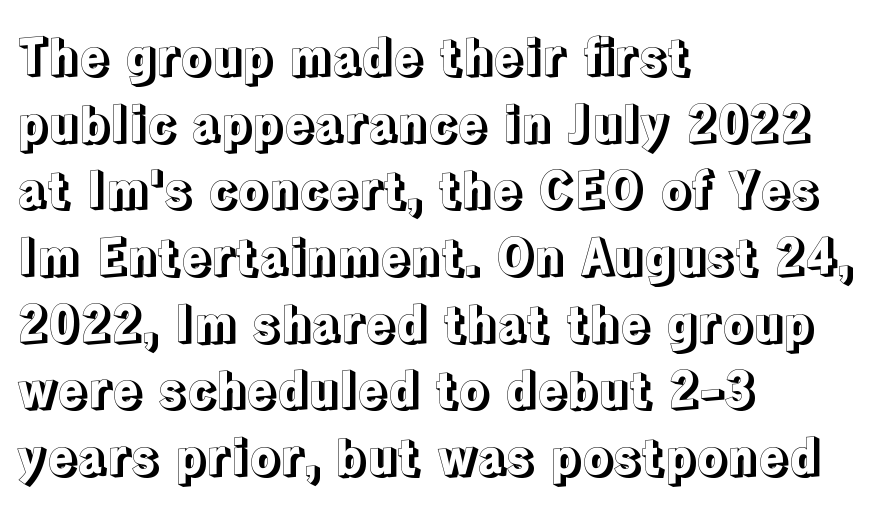
The image shows 49 px text type, upright; set left-aligned, normal line spacing (1.36x), normal letter spacing, not underlined; a medium x-height.
